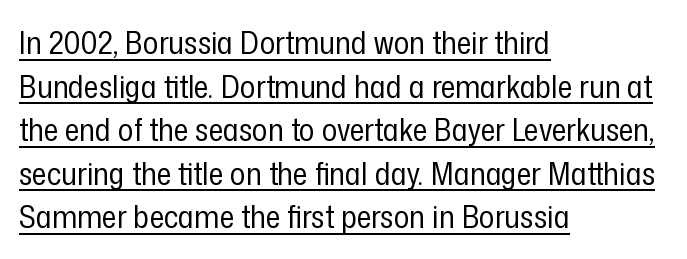
{"serif": "no", "italic": "no", "bold": "no", "weight": "regular", "width": "condensed", "stroke_contrast": "low", "x_height": "medium", "monospaced": "no", "underline": "yes", "align": "left", "line_spacing": "normal", "line_spacing_ratio": 1.36, "letter_spacing": "normal", "letter_spacing_em": 0.0, "glyph_px": 32}
